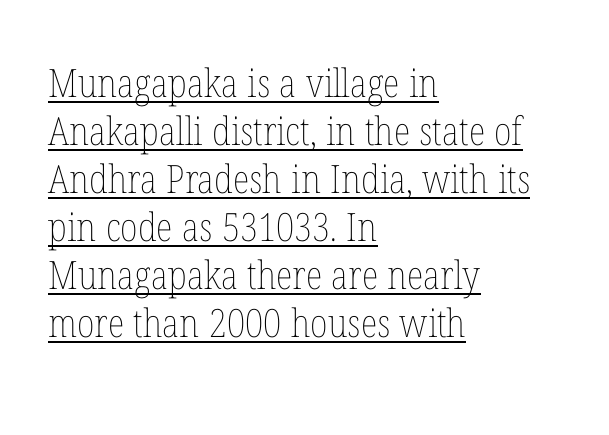
These lines are rendered in a variable-pitch font. Quick note: not italic, upright. Alignment: flush left. No letter is thick-stroked: the sample isn't bold. The passage shown is underscored from start to finish.
